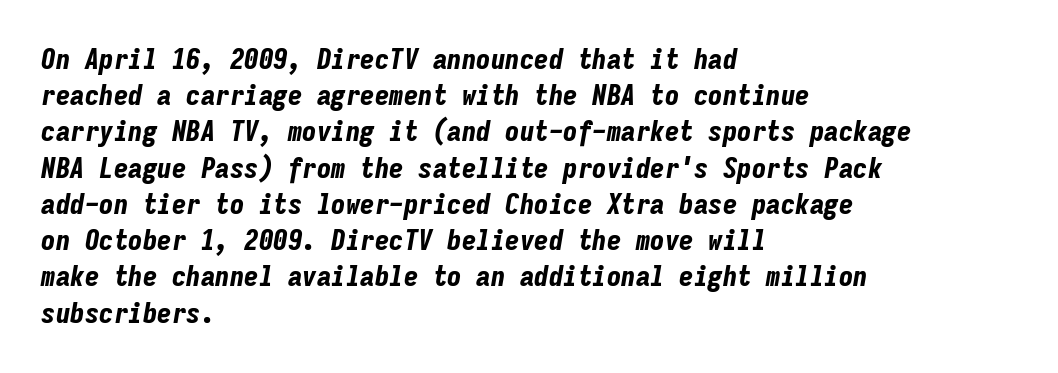
{"italic": "yes", "lean": "right", "slant_degrees": 9, "bold": "yes", "weight": "bold", "width": "condensed", "stroke_contrast": "low", "x_height": "medium", "monospaced": "yes", "underline": "no", "align": "left", "line_spacing": "normal", "line_spacing_ratio": 1.25, "letter_spacing": "normal", "letter_spacing_em": 0.0, "glyph_px": 29}
